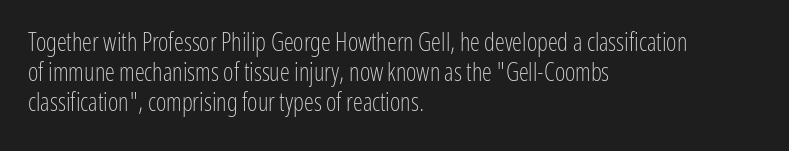
{"italic": "no", "bold": "no", "underline": "no", "align": "left", "line_spacing_ratio": 1.21, "letter_spacing": "normal", "letter_spacing_em": 0.0, "glyph_px": 25}
